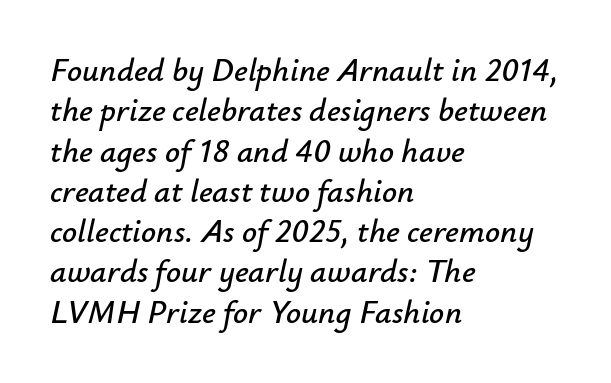
The image shows 33 px text type, italic (leaning right); set left-aligned, line spacing 1.22x, normal letter spacing, not underlined; low stroke contrast and a small x-height.
